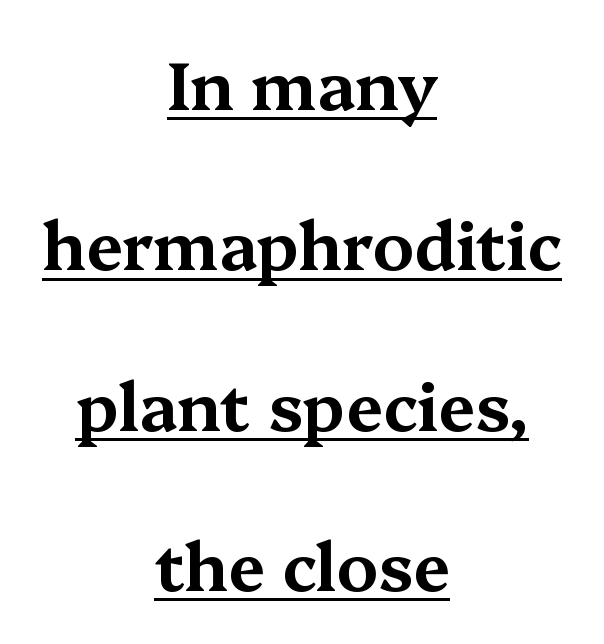
{"serif": "yes", "italic": "no", "width": "wide", "stroke_contrast": "medium", "x_height": "medium", "monospaced": "no", "underline": "yes", "align": "center", "line_spacing": "loose", "line_spacing_ratio": 2.43, "letter_spacing": "normal", "letter_spacing_em": 0.0, "glyph_px": 66}
